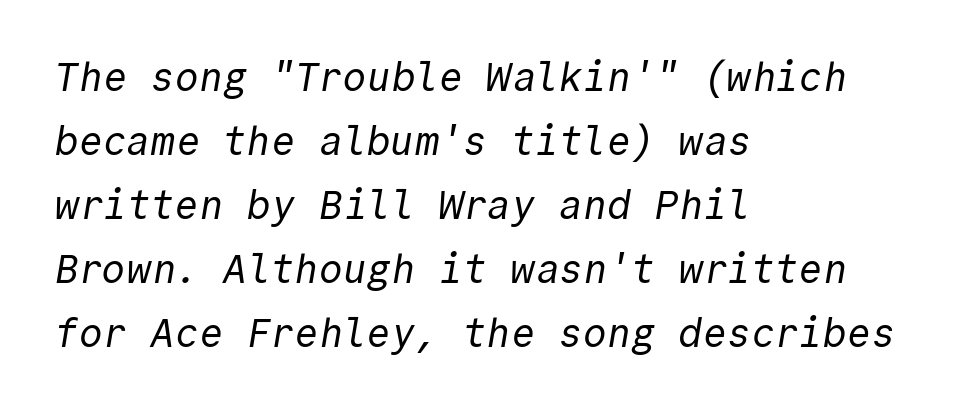
{"serif": "no", "bold": "no", "weight": "regular", "width": "normal", "x_height": "medium", "monospaced": "yes", "underline": "no", "align": "left", "line_spacing": "normal", "line_spacing_ratio": 1.6, "letter_spacing": "normal", "letter_spacing_em": 0.0, "glyph_px": 40}
